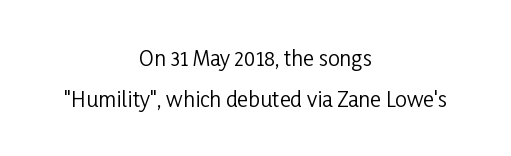
{"italic": "no", "bold": "no", "underline": "no", "align": "center", "line_spacing": "loose", "line_spacing_ratio": 1.93, "letter_spacing": "normal", "letter_spacing_em": 0.0, "glyph_px": 21}
